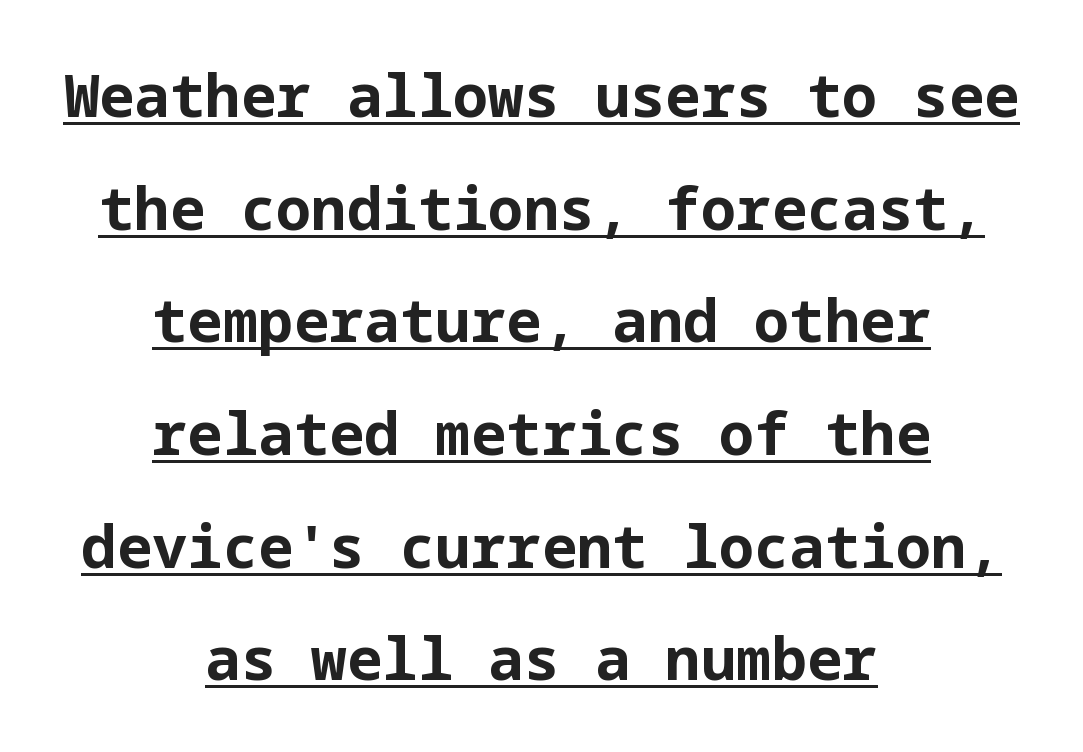
The typesetter chose a symmetrical, centered arrangement here. Posture: straight, roman, zero tilt. A typesetter would label this face a sans. Its strokes are broad and dark, the hallmark of bold type. How are the letters spaced? Ordinarily, with no added tracking.
